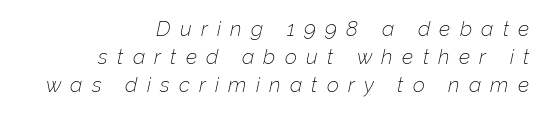
Q: Is the text bold? A: No.
Q: Is the text italic (slanted)? A: Yes, it leans right by about 12 degrees.
Q: Is the text underlined? A: No.
Q: How is the paragraph aligned? A: Right-aligned.
Q: Is the spacing between letters normal or unusually wide? A: Unusually wide.
Q: Is the spacing between lines tight, normal or loose? A: Normal.
